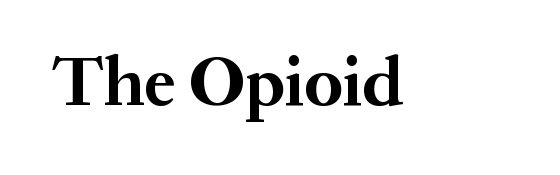
{"serif": "yes", "italic": "no", "bold": "yes", "weight": "bold", "width": "normal", "stroke_contrast": "medium", "x_height": "medium", "monospaced": "no", "underline": "no", "letter_spacing": "normal", "letter_spacing_em": 0.0, "glyph_px": 70}
